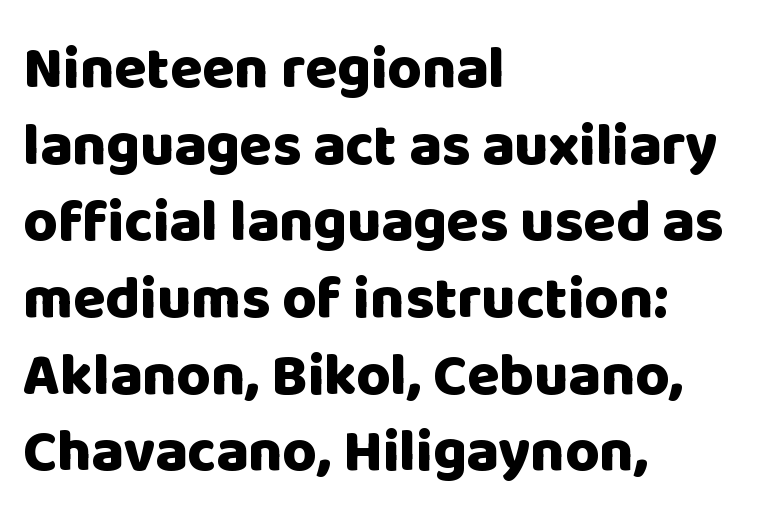
{"serif": "no", "italic": "no", "bold": "yes", "weight": "heavy", "width": "normal", "stroke_contrast": "low", "x_height": "large", "monospaced": "no", "underline": "no", "align": "left", "line_spacing": "normal", "line_spacing_ratio": 1.3, "letter_spacing": "normal", "letter_spacing_em": 0.0, "glyph_px": 59}
